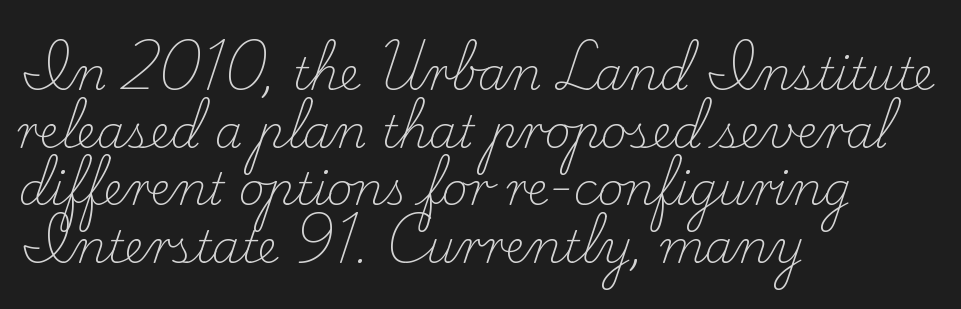
Q: Is the text bold? A: No.
Q: Is the text italic (slanted)? A: Yes.
Q: Is the typeface a serif or a sans-serif typeface? A: Serif.
Q: Is the text underlined? A: No.
Q: How is the paragraph aligned? A: Left-aligned.
Q: Is the spacing between letters normal or unusually wide? A: Normal.
Q: Is the spacing between lines tight, normal or loose? A: Normal.
Q: Width (condensed, normal, or wide)? A: Normal.
Q: Stroke contrast? A: Low.
Q: x-height? A: Small.
Q: Monospaced? A: No.
